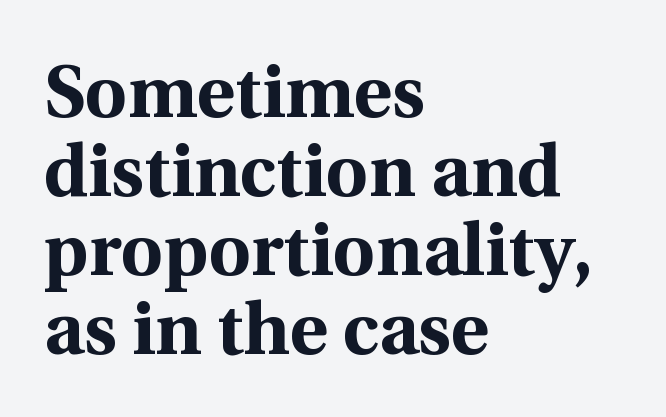
The image shows 73 px bold serif type, upright; set left-aligned, tight line spacing (1.08x), normal letter spacing, not underlined; a medium x-height.
